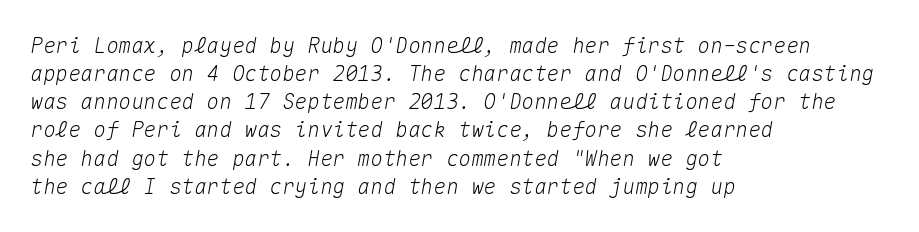
The image shows 21 px text type, italic (leaning right); set left-aligned, normal line spacing (1.34x), normal letter spacing, not underlined.
